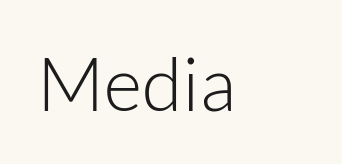
Q: Is the text bold? A: No.
Q: Is the text italic (slanted)? A: No, it is upright.
Q: Is the typeface a serif or a sans-serif typeface? A: Sans-serif.
Q: Is the text underlined? A: No.
Q: How is the paragraph aligned? A: Left-aligned.
Q: Is the spacing between letters normal or unusually wide? A: Normal.
Q: Width (condensed, normal, or wide)? A: Normal.
Q: Stroke contrast? A: Low.
Q: x-height? A: Medium.
Q: Monospaced? A: No.
